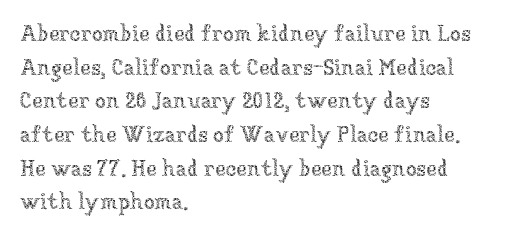
Q: Is the text bold? A: No.
Q: Is the text italic (slanted)? A: No, it is upright.
Q: Is the text underlined? A: No.
Q: How is the paragraph aligned? A: Left-aligned.
Q: Is the spacing between letters normal or unusually wide? A: Normal.
Q: Is the spacing between lines tight, normal or loose? A: Normal.
